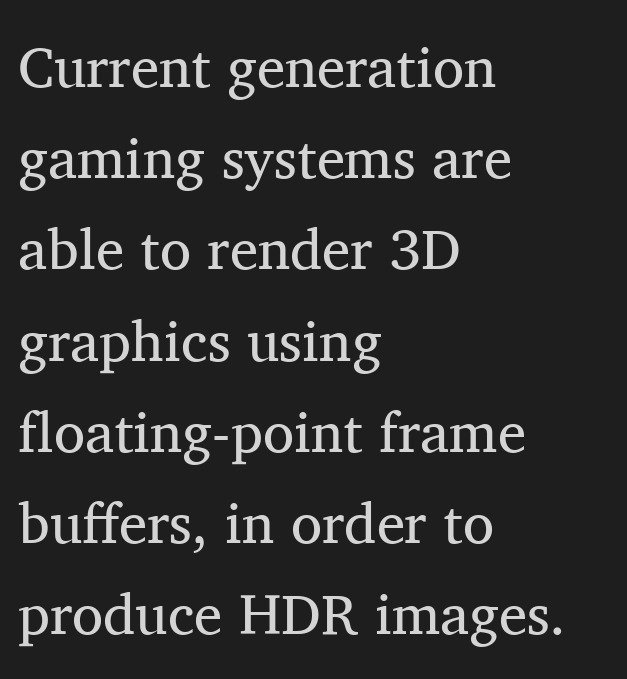
Q: Is the text bold? A: No.
Q: Is the text italic (slanted)? A: No, it is upright.
Q: Is the typeface a serif or a sans-serif typeface? A: Serif.
Q: Is the text underlined? A: No.
Q: How is the paragraph aligned? A: Left-aligned.
Q: Is the spacing between letters normal or unusually wide? A: Normal.
Q: Is the spacing between lines tight, normal or loose? A: Normal.
Q: Width (condensed, normal, or wide)? A: Normal.
Q: Stroke contrast? A: Medium.
Q: x-height? A: Medium.
Q: Monospaced? A: No.
